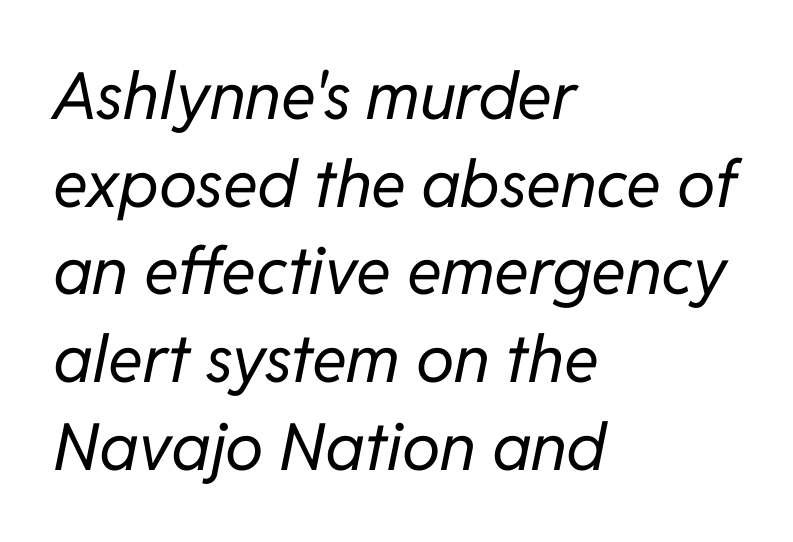
{"italic": "yes", "lean": "right", "slant_degrees": 11, "bold": "no", "weight": "regular", "width": "normal", "stroke_contrast": "low", "x_height": "medium", "monospaced": "no", "underline": "no", "align": "left", "line_spacing": "normal", "line_spacing_ratio": 1.35, "letter_spacing": "normal", "letter_spacing_em": 0.0, "glyph_px": 65}
